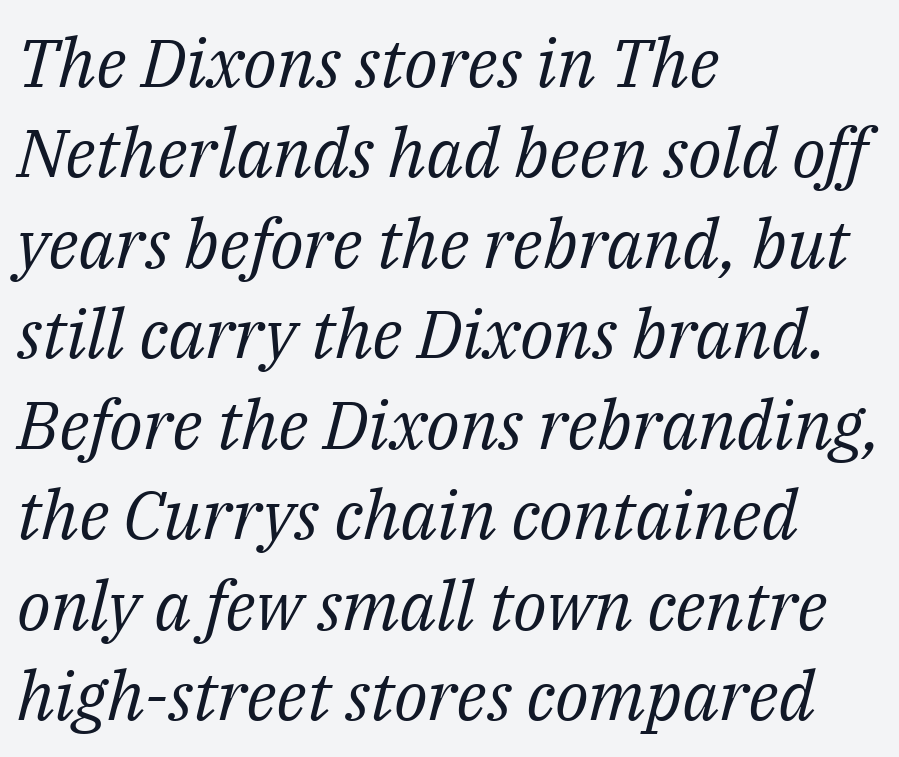
Q: Is the text bold? A: No.
Q: Is the text italic (slanted)? A: Yes, it leans right by about 14 degrees.
Q: Is the typeface a serif or a sans-serif typeface? A: Serif.
Q: Is the text underlined? A: No.
Q: How is the paragraph aligned? A: Left-aligned.
Q: Is the spacing between letters normal or unusually wide? A: Normal.
Q: Is the spacing between lines tight, normal or loose? A: Normal.
Q: Width (condensed, normal, or wide)? A: Normal.
Q: Stroke contrast? A: Medium.
Q: x-height? A: Medium.
Q: Monospaced? A: No.
